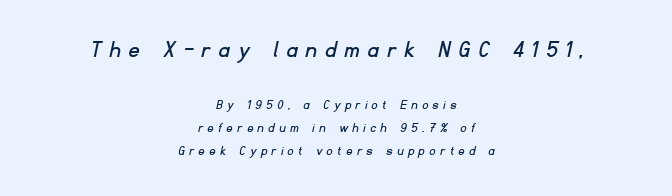
Q: Is the text underlined? A: No.
Q: How is the paragraph aligned? A: Centered.
Q: Is the spacing between letters normal or unusually wide? A: Unusually wide.
Q: Is the spacing between lines tight, normal or loose? A: Normal.
Q: Which block of text is set in a larger size, the first (top) or the second (bottom)? A: The first (top) one.
